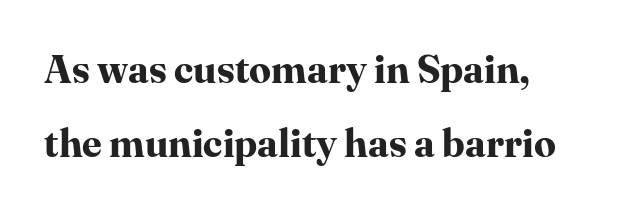
Q: Is the text bold? A: Yes.
Q: Is the text italic (slanted)? A: No, it is upright.
Q: Is the typeface a serif or a sans-serif typeface? A: Serif.
Q: Is the text underlined? A: No.
Q: How is the paragraph aligned? A: Left-aligned.
Q: Is the spacing between letters normal or unusually wide? A: Normal.
Q: Width (condensed, normal, or wide)? A: Normal.
Q: Stroke contrast? A: High.
Q: x-height? A: Medium.
Q: Monospaced? A: No.
